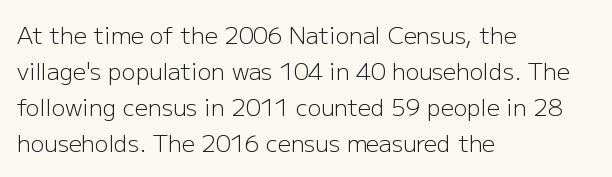
Q: Is the text bold? A: No.
Q: Is the text italic (slanted)? A: No, it is upright.
Q: Is the text underlined? A: No.
Q: How is the paragraph aligned? A: Left-aligned.
Q: Is the spacing between letters normal or unusually wide? A: Normal.
Q: Is the spacing between lines tight, normal or loose? A: Normal.
